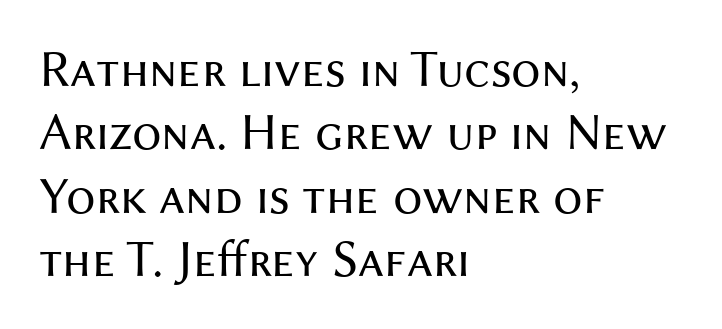
The image shows 52 px regular-weight sans-serif type, upright; set left-aligned, line spacing 1.22x, normal letter spacing, not underlined; medium stroke contrast and a medium x-height.
